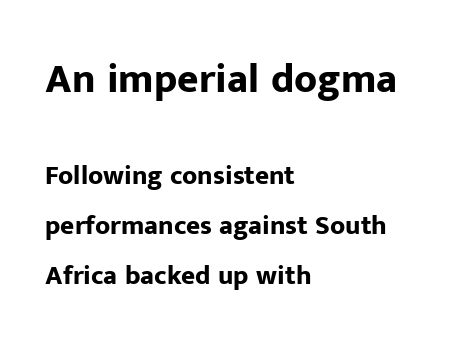
{"serif": "no", "italic": "no", "bold": "yes", "weight": "bold", "width": "normal", "stroke_contrast": "low", "x_height": "medium", "monospaced": "no", "underline": "no", "align": "left", "line_spacing_ratio": 1.84, "letter_spacing": "normal", "letter_spacing_em": 0.0, "larger_block": "first", "size_ratio": 1.52, "glyph_px": 41}
